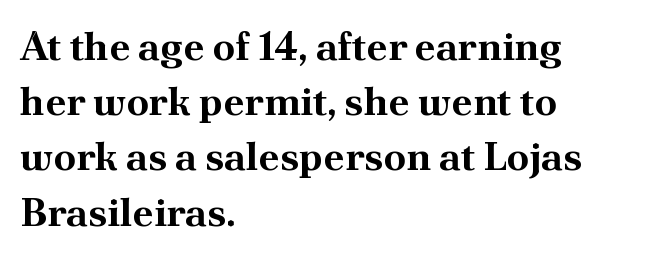
{"serif": "yes", "italic": "no", "bold": "yes", "weight": "bold", "width": "normal", "stroke_contrast": "medium", "x_height": "small", "monospaced": "no", "underline": "no", "align": "left", "line_spacing": "normal", "line_spacing_ratio": 1.38, "letter_spacing": "normal", "letter_spacing_em": 0.0, "glyph_px": 40}
